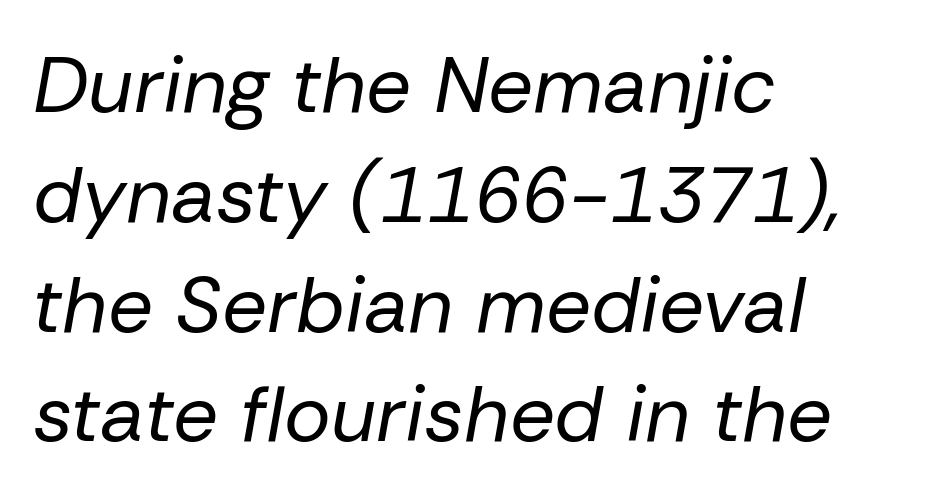
Q: Is the text bold? A: No.
Q: Is the text italic (slanted)? A: Yes, it leans right by about 10 degrees.
Q: Is the text underlined? A: No.
Q: How is the paragraph aligned? A: Left-aligned.
Q: Is the spacing between letters normal or unusually wide? A: Normal.
Q: Is the spacing between lines tight, normal or loose? A: Normal.
Q: Width (condensed, normal, or wide)? A: Normal.
Q: Stroke contrast? A: Low.
Q: x-height? A: Medium.
Q: Monospaced? A: No.
